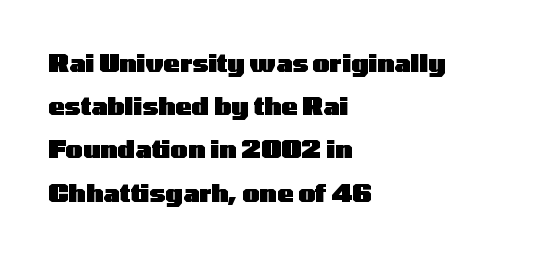
{"italic": "no", "bold": "yes", "underline": "no", "align": "left", "line_spacing_ratio": 1.8, "letter_spacing": "normal", "letter_spacing_em": 0.0, "glyph_px": 24}
